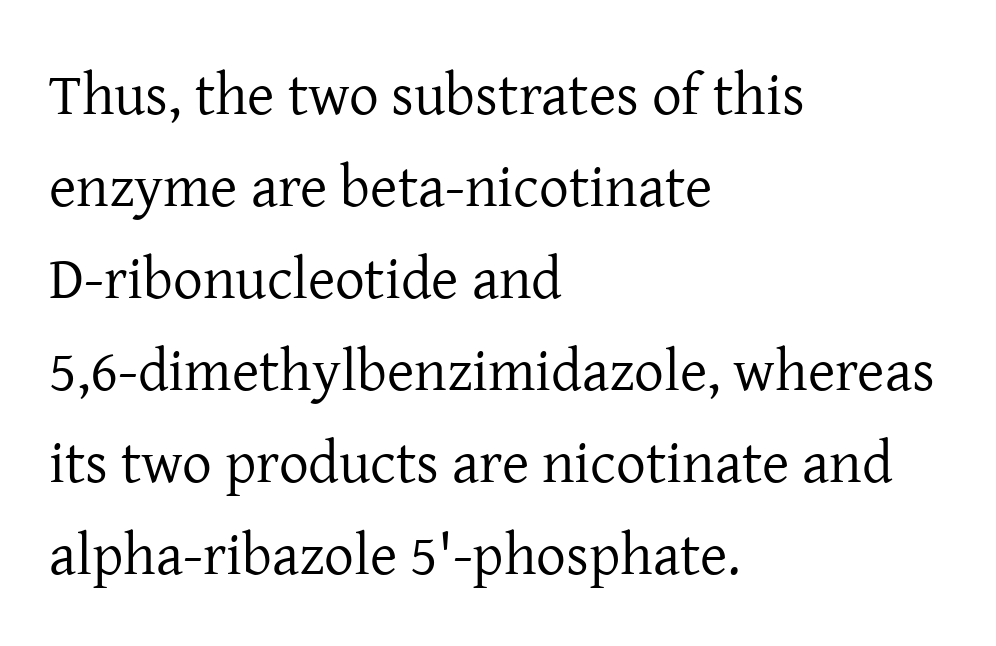
Weight: regular or lighter. The horizontal fit of the characters is conventional and even. Evenly set lines give the paragraph a standard silhouette. The characters display serif detailing at their extremities.
